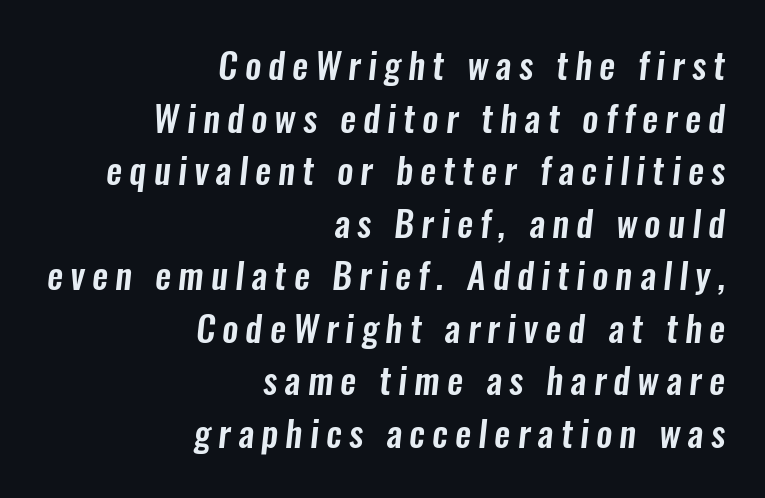
{"serif": "no", "width": "condensed", "stroke_contrast": "low", "x_height": "medium", "monospaced": "no", "underline": "no", "align": "right", "line_spacing": "normal", "line_spacing_ratio": 1.46, "letter_spacing": "wide", "letter_spacing_em": 0.2, "glyph_px": 36}
